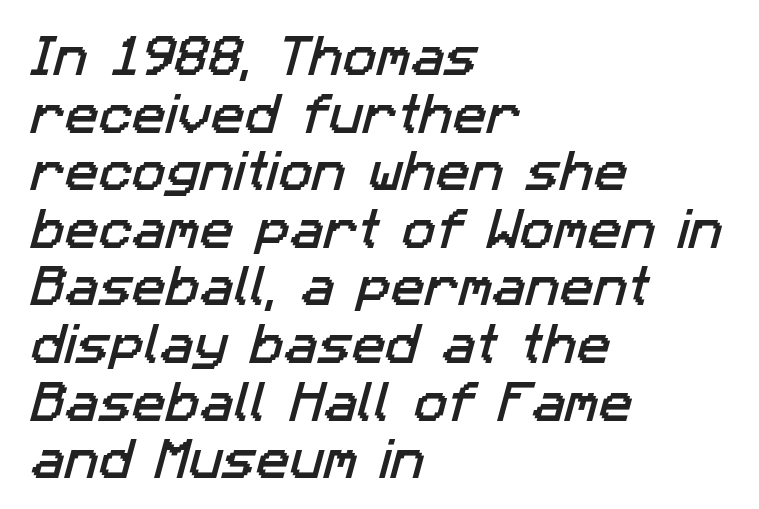
{"serif": "no", "width": "normal", "stroke_contrast": "low", "x_height": "medium", "monospaced": "no", "underline": "no", "align": "left", "line_spacing": "normal", "line_spacing_ratio": 1.28, "letter_spacing": "normal", "letter_spacing_em": 0.0, "glyph_px": 45}
